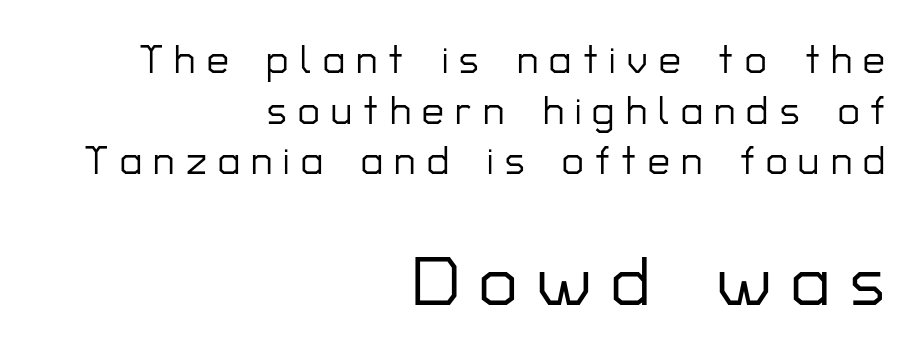
{"serif": "no", "italic": "no", "width": "normal", "stroke_contrast": "low", "x_height": "medium", "monospaced": "no", "underline": "no", "align": "right", "line_spacing": "normal", "line_spacing_ratio": 1.3, "letter_spacing": "wide", "letter_spacing_em": 0.29, "larger_block": "second", "size_ratio": 1.77, "glyph_px": 69}
